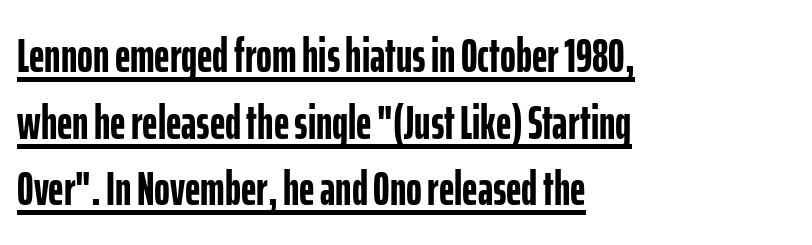
{"serif": "no", "italic": "no", "bold": "yes", "weight": "semibold", "width": "condensed", "stroke_contrast": "low", "x_height": "medium", "monospaced": "no", "underline": "yes", "align": "left", "line_spacing": "normal", "line_spacing_ratio": 1.39, "letter_spacing": "normal", "letter_spacing_em": 0.0, "glyph_px": 48}
